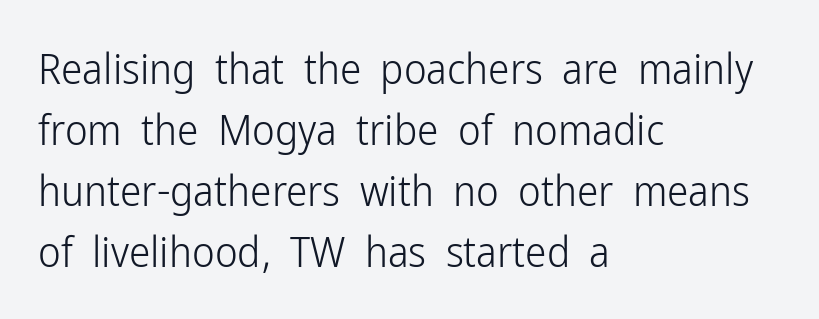
Do the letters lean? They stand straight. Notice how the passage keeps a crisp vertical edge on the left only. There is no visible air inserted between adjacent glyphs. Caption: face not bold, strokes unweighted. Proportional: the letters do not fall into vertical columns.
